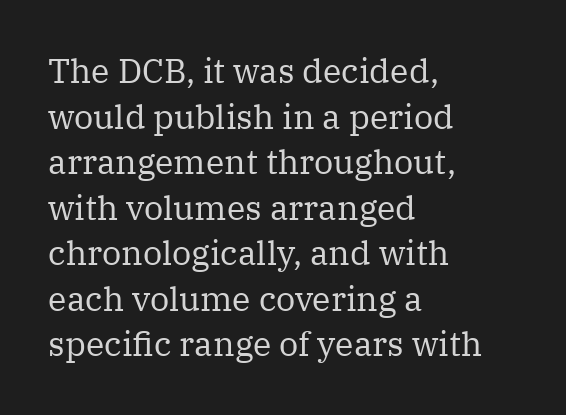
The image shows 34 px regular-weight serif type, upright; set left-aligned, normal line spacing (1.34x), normal letter spacing, not underlined; medium stroke contrast and a medium x-height.
